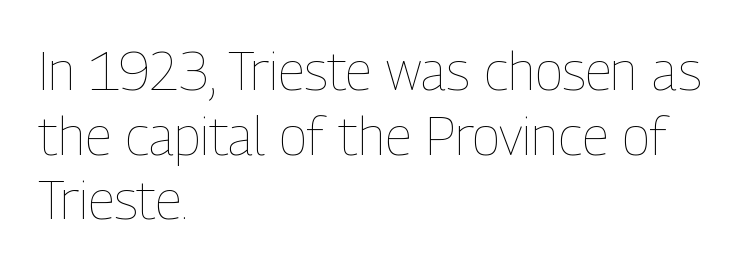
The lettering stays uniformly vertical, giving the passage a roman look. Nobody touched the tracking dial on this one. Descender tails drop into unmarked territory. One-word summary of the alignment: left. The face looks like a standard text weight, possibly lighter.
